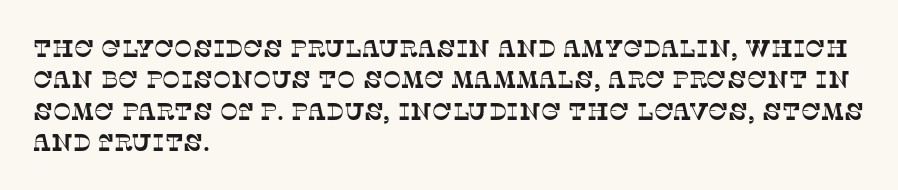
Q: Is the text underlined? A: No.
Q: How is the paragraph aligned? A: Left-aligned.
Q: Is the spacing between letters normal or unusually wide? A: Normal.
Q: Is the spacing between lines tight, normal or loose? A: Normal.
